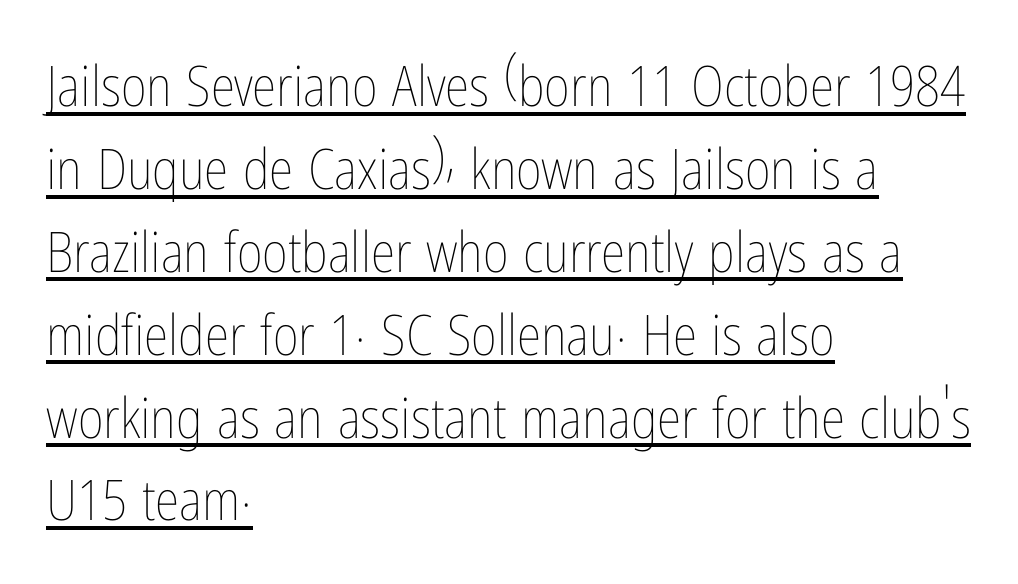
The image shows 56 px thin, condensed type, upright; set left-aligned, normal line spacing (1.48x), normal letter spacing, underlined; low stroke contrast and a medium x-height.
